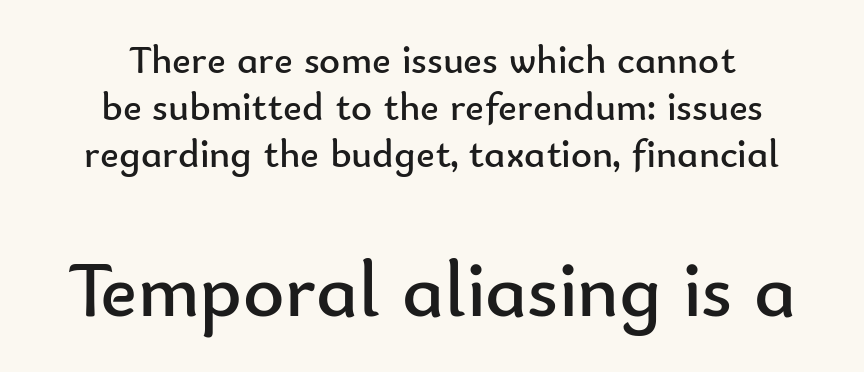
Q: Is the text bold? A: No.
Q: Is the text italic (slanted)? A: No, it is upright.
Q: Is the typeface a serif or a sans-serif typeface? A: Sans-serif.
Q: Is the text underlined? A: No.
Q: How is the paragraph aligned? A: Centered.
Q: Is the spacing between letters normal or unusually wide? A: Normal.
Q: Which block of text is set in a larger size, the first (top) or the second (bottom)? A: The second (bottom) one.
Q: Width (condensed, normal, or wide)? A: Normal.
Q: Stroke contrast? A: Low.
Q: x-height? A: Small.
Q: Monospaced? A: No.
